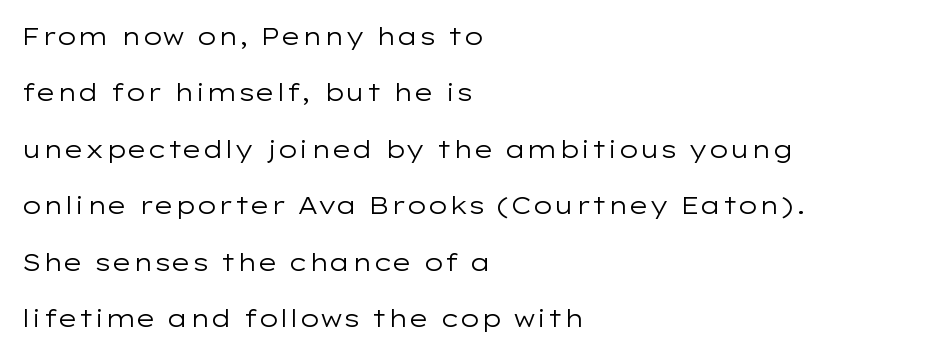
Q: Is the text bold? A: No.
Q: Is the text italic (slanted)? A: No, it is upright.
Q: Is the text underlined? A: No.
Q: How is the paragraph aligned? A: Left-aligned.
Q: Is the spacing between letters normal or unusually wide? A: Normal.
Q: Is the spacing between lines tight, normal or loose? A: Loose.
